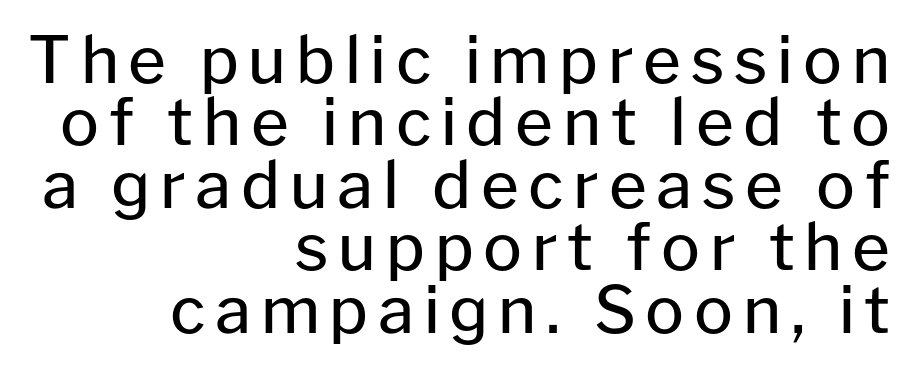
Q: Is the text bold? A: No.
Q: Is the text italic (slanted)? A: No, it is upright.
Q: Is the typeface a serif or a sans-serif typeface? A: Sans-serif.
Q: Is the text underlined? A: No.
Q: How is the paragraph aligned? A: Right-aligned.
Q: Is the spacing between lines tight, normal or loose? A: Tight.
Q: Width (condensed, normal, or wide)? A: Normal.
Q: Stroke contrast? A: Low.
Q: x-height? A: Medium.
Q: Monospaced? A: No.
